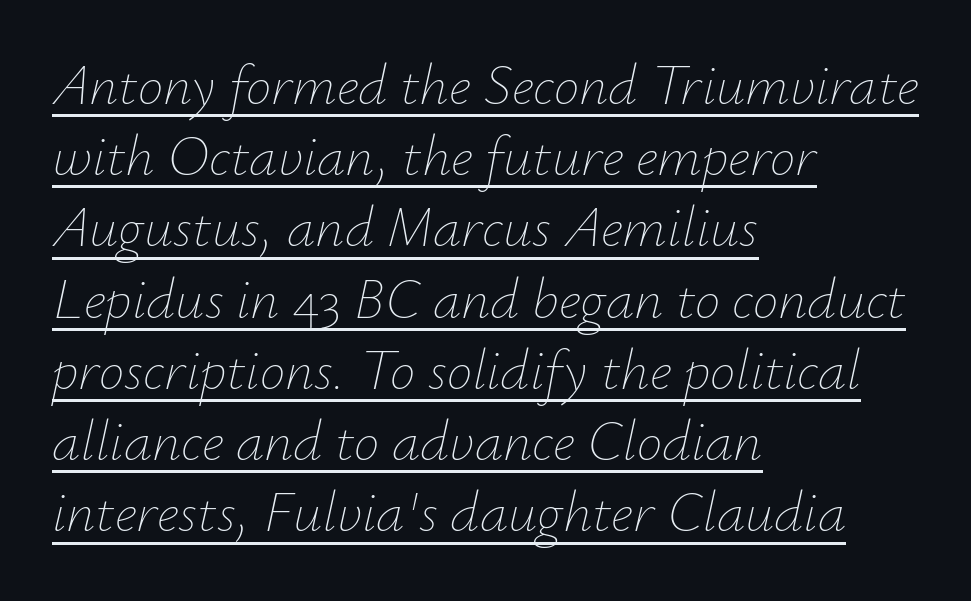
Q: Is the text bold? A: No.
Q: Is the text italic (slanted)? A: Yes, it leans right by about 12 degrees.
Q: Is the text underlined? A: Yes.
Q: How is the paragraph aligned? A: Left-aligned.
Q: Is the spacing between letters normal or unusually wide? A: Normal.
Q: Is the spacing between lines tight, normal or loose? A: Normal.
Q: Width (condensed, normal, or wide)? A: Normal.
Q: Stroke contrast? A: Low.
Q: x-height? A: Small.
Q: Monospaced? A: No.
